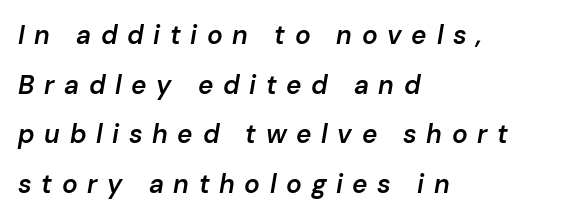
Q: Is the text bold? A: Semi-bold.
Q: Is the text italic (slanted)? A: Yes, it leans right by about 10 degrees.
Q: Is the text underlined? A: No.
Q: How is the paragraph aligned? A: Left-aligned.
Q: Is the spacing between letters normal or unusually wide? A: Unusually wide.
Q: Is the spacing between lines tight, normal or loose? A: Loose.
